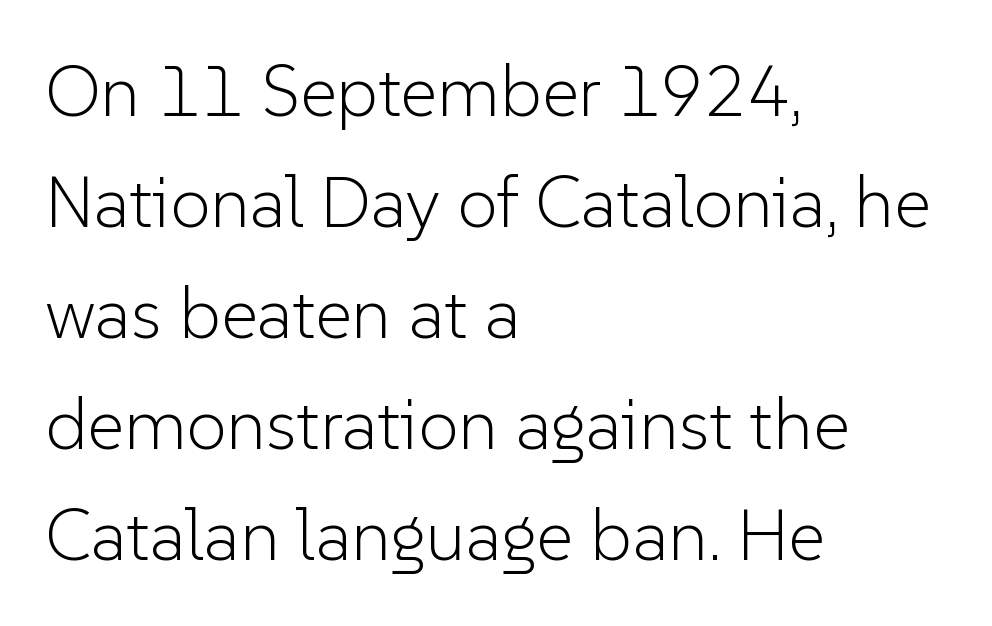
Q: Is the text bold? A: No.
Q: Is the text italic (slanted)? A: No, it is upright.
Q: Is the typeface a serif or a sans-serif typeface? A: Sans-serif.
Q: Is the text underlined? A: No.
Q: How is the paragraph aligned? A: Left-aligned.
Q: Is the spacing between letters normal or unusually wide? A: Normal.
Q: Is the spacing between lines tight, normal or loose? A: Normal.
Q: Width (condensed, normal, or wide)? A: Normal.
Q: Stroke contrast? A: Low.
Q: x-height? A: Medium.
Q: Monospaced? A: No.
